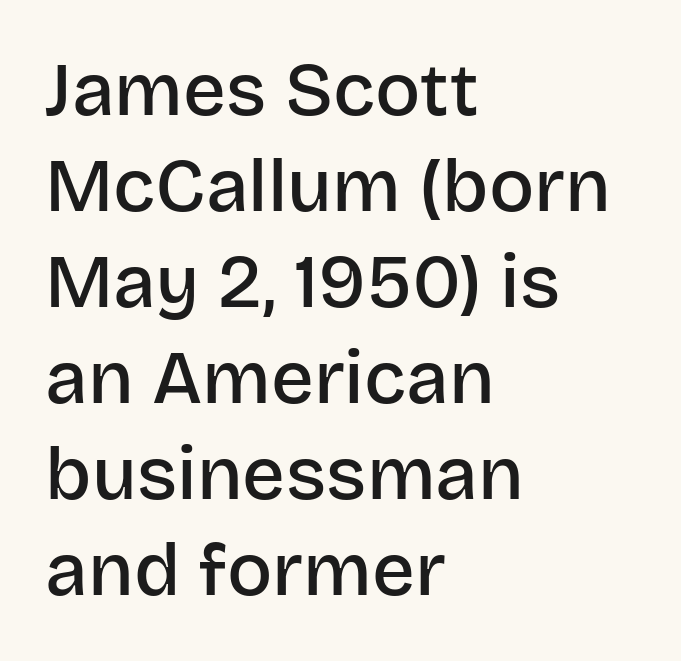
The image shows 75 px semibold sans-serif type, upright; set left-aligned, normal line spacing (1.28x), normal letter spacing, not underlined; low stroke contrast and a large x-height.
